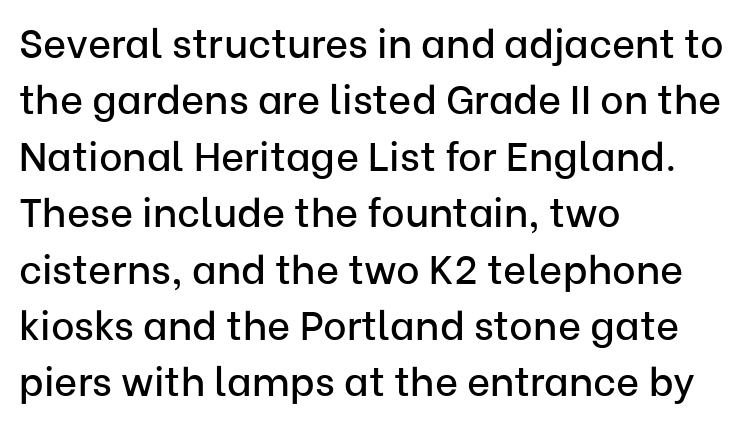
Q: Is the text italic (slanted)? A: No, it is upright.
Q: Is the typeface a serif or a sans-serif typeface? A: Sans-serif.
Q: Is the text underlined? A: No.
Q: How is the paragraph aligned? A: Left-aligned.
Q: Is the spacing between letters normal or unusually wide? A: Normal.
Q: Is the spacing between lines tight, normal or loose? A: Normal.
Q: Width (condensed, normal, or wide)? A: Normal.
Q: Stroke contrast? A: Low.
Q: x-height? A: Medium.
Q: Monospaced? A: No.
